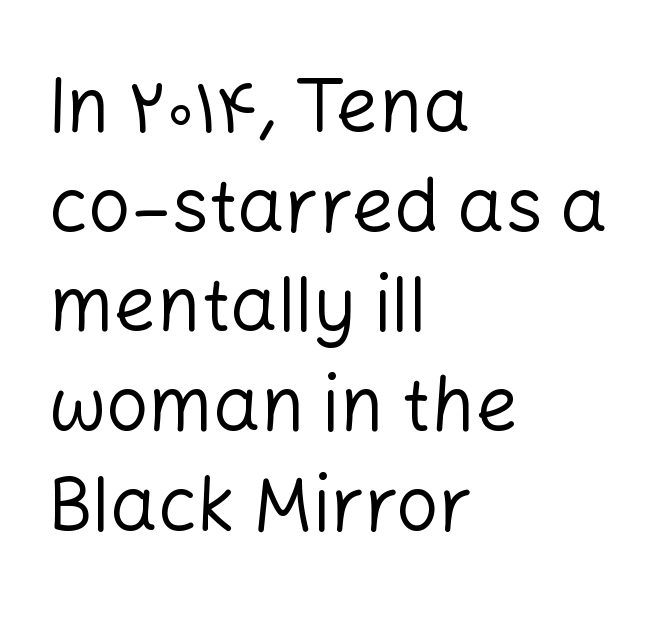
The image shows 75 px regular-weight sans-serif type, upright; set left-aligned, normal line spacing (1.33x), normal letter spacing, not underlined; low stroke contrast and a medium x-height.
